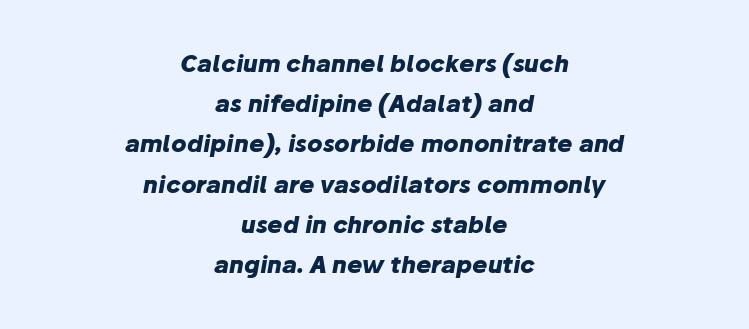
Q: Is the text bold? A: Yes.
Q: Is the text italic (slanted)? A: Yes, it leans right by about 10 degrees.
Q: Is the text underlined? A: No.
Q: How is the paragraph aligned? A: Centered.
Q: Is the spacing between letters normal or unusually wide? A: Normal.
